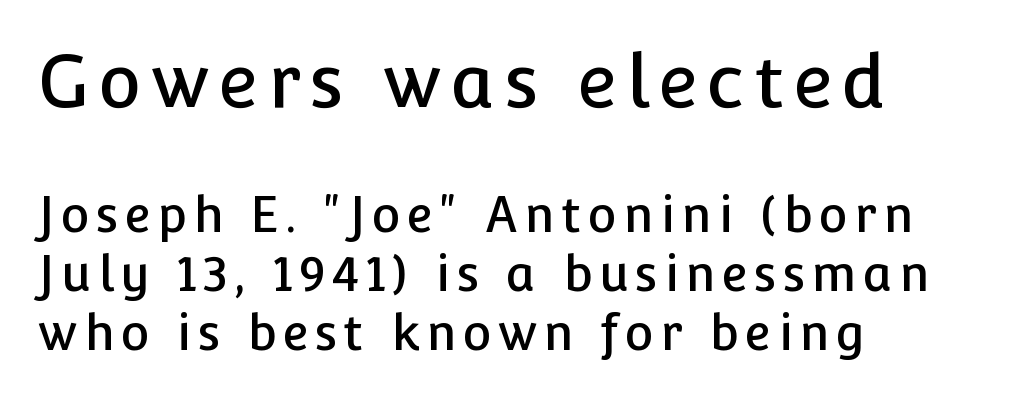
{"serif": "no", "italic": "no", "width": "normal", "stroke_contrast": "low", "x_height": "medium", "monospaced": "no", "underline": "no", "align": "left", "line_spacing_ratio": 1.21, "larger_block": "first", "size_ratio": 1.49, "glyph_px": 73}
